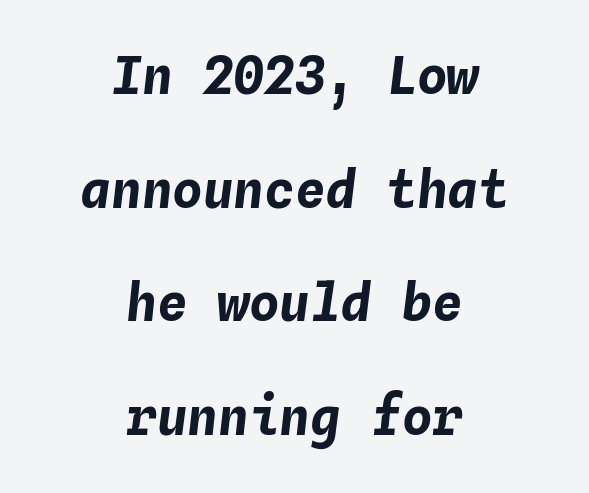
{"italic": "yes", "lean": "right", "slant_degrees": 4, "bold": "yes", "weight": "bold", "width": "normal", "stroke_contrast": "low", "x_height": "medium", "monospaced": "yes", "underline": "no", "align": "center", "line_spacing": "loose", "line_spacing_ratio": 2.23, "letter_spacing": "normal", "letter_spacing_em": 0.0, "glyph_px": 51}
